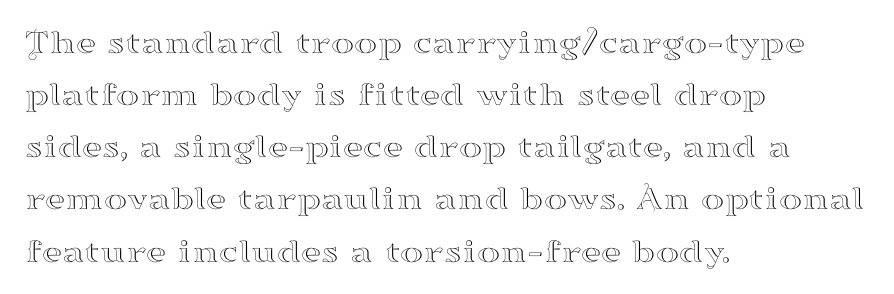
Beneath every word, the page is bare. Think of a printed novel: that variable character pitch is what you see here. Tracking here is standard; glyphs follow each other at the usual distance. Evenly set lines give the paragraph a standard silhouette.
